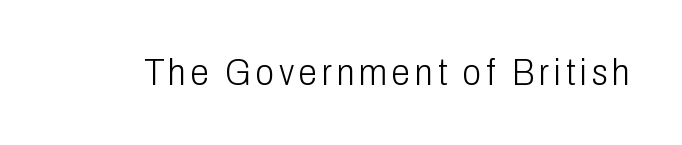
Q: Is the text bold? A: No.
Q: Is the text italic (slanted)? A: No, it is upright.
Q: Is the typeface a serif or a sans-serif typeface? A: Sans-serif.
Q: Is the text underlined? A: No.
Q: Width (condensed, normal, or wide)? A: Condensed.
Q: Stroke contrast? A: Low.
Q: x-height? A: Medium.
Q: Monospaced? A: No.
